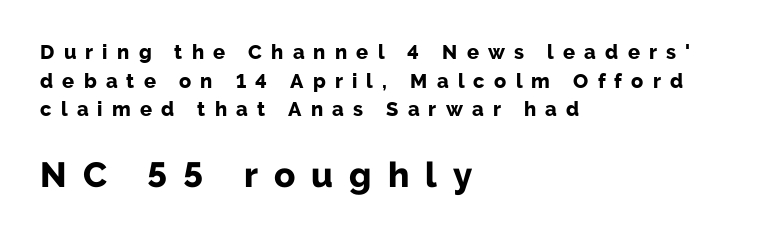
Which of the two is more prominent by size? The second, at the bottom. Are there feet on the stems? There aren't — it's a sans. Ordinary non-slanted type is in use. A normal amount of white space separates one row of letters from the next.
